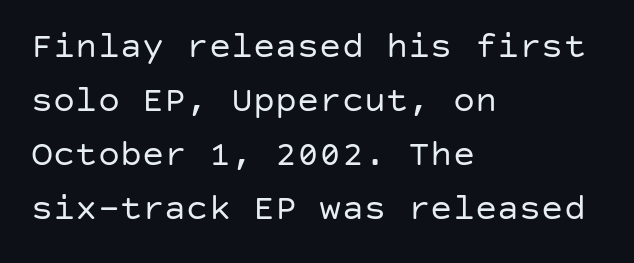
The image shows 37 px regular-weight sans-serif type, upright; set left-aligned, normal line spacing (1.46x), normal letter spacing, not underlined; low stroke contrast and a large x-height.
